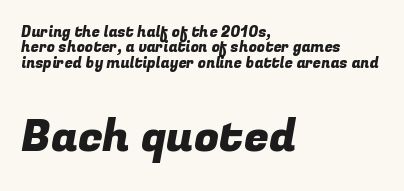
{"serif": "no", "width": "normal", "stroke_contrast": "low", "x_height": "medium", "monospaced": "no", "underline": "no", "align": "left", "line_spacing": "tight", "line_spacing_ratio": 1.02, "letter_spacing": "normal", "letter_spacing_em": 0.0, "larger_block": "second", "size_ratio": 3.0, "glyph_px": 45}
